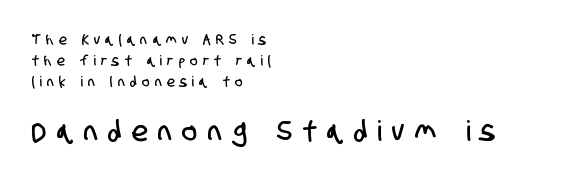
Unmarked baselines from the first word to the last. Spacing verdict: proportional, widths tailored to each character. The designer gave the closing block more size than the opening block. Short and long lines alike share a common starting point at left.
